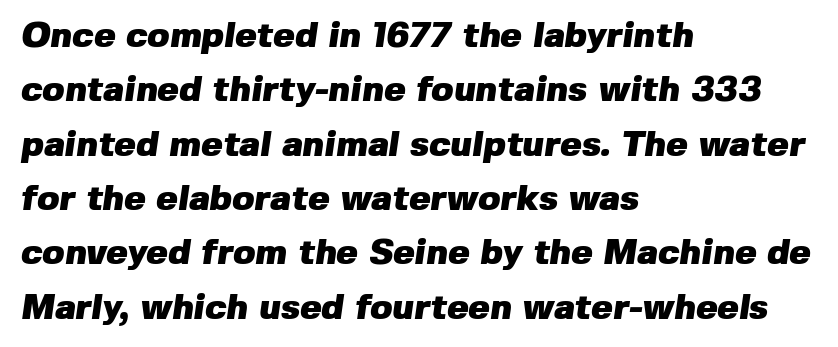
The letters sit at their default tracking, neither squeezed nor spread. Varying glyph widths throughout — classic text-font behaviour. Classification — sans serif. Successive baselines arrive at the customary interval.
